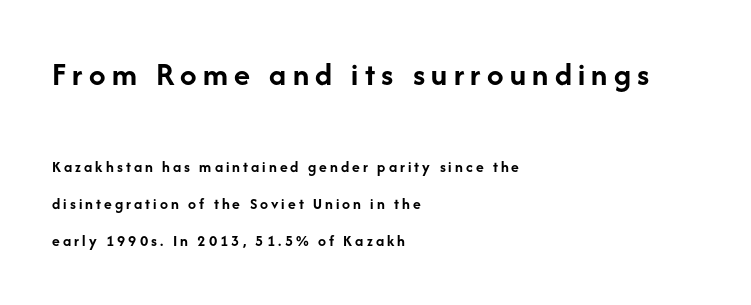
The image shows 33 px semibold sans-serif type, upright; set left-aligned, loose line spacing (2.34x), not underlined; the first (top) block is 2.06x larger; low stroke contrast and a medium x-height.
